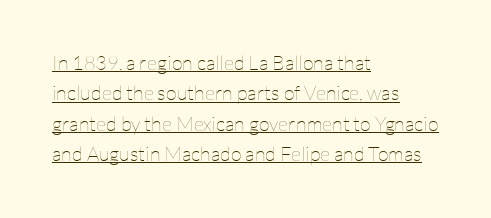
Q: Is the text bold? A: No.
Q: Is the text italic (slanted)? A: No, it is upright.
Q: Is the text underlined? A: Yes.
Q: How is the paragraph aligned? A: Left-aligned.
Q: Is the spacing between letters normal or unusually wide? A: Normal.
Q: Is the spacing between lines tight, normal or loose? A: Normal.
